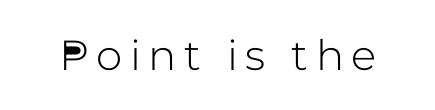
Q: Is the text italic (slanted)? A: No, it is upright.
Q: Is the typeface a serif or a sans-serif typeface? A: Sans-serif.
Q: Is the text underlined? A: No.
Q: Width (condensed, normal, or wide)? A: Normal.
Q: Stroke contrast? A: Low.
Q: x-height? A: Medium.
Q: Monospaced? A: No.
